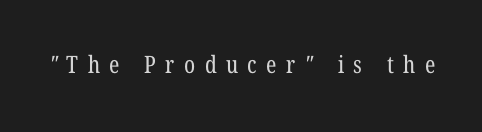
{"bold": "no", "underline": "no", "letter_spacing": "wide", "letter_spacing_em": 0.39, "glyph_px": 24}
